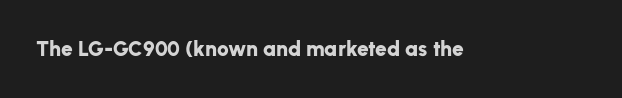
Q: Is the text bold? A: Yes.
Q: Is the text italic (slanted)? A: No, it is upright.
Q: Is the text underlined? A: No.
Q: Is the spacing between letters normal or unusually wide? A: Normal.
